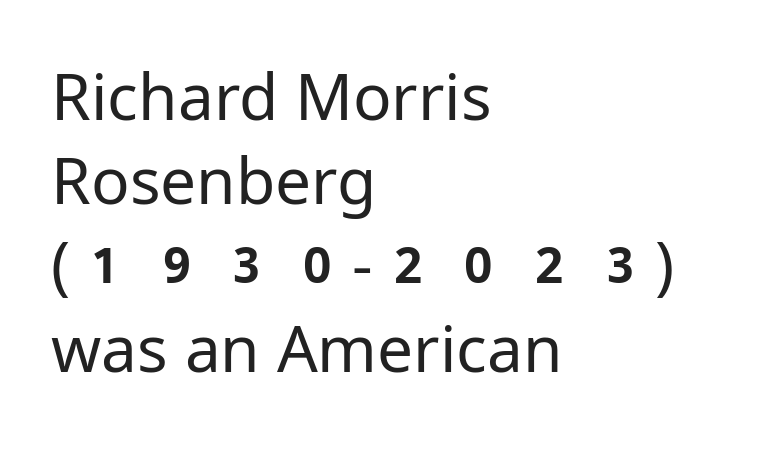
Q: Is the text bold? A: No.
Q: Is the text italic (slanted)? A: No, it is upright.
Q: Is the typeface a serif or a sans-serif typeface? A: Sans-serif.
Q: Is the text underlined? A: No.
Q: How is the paragraph aligned? A: Left-aligned.
Q: Is the spacing between letters normal or unusually wide? A: Normal.
Q: Is the spacing between lines tight, normal or loose? A: Normal.
Q: Width (condensed, normal, or wide)? A: Normal.
Q: Stroke contrast? A: Low.
Q: x-height? A: Medium.
Q: Monospaced? A: No.
